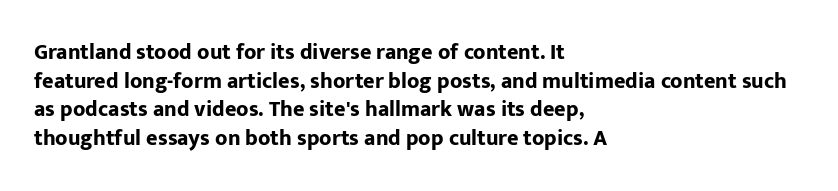
Q: Is the text bold? A: Yes.
Q: Is the text italic (slanted)? A: No, it is upright.
Q: Is the text underlined? A: No.
Q: How is the paragraph aligned? A: Left-aligned.
Q: Is the spacing between letters normal or unusually wide? A: Normal.
Q: Is the spacing between lines tight, normal or loose? A: Normal.
